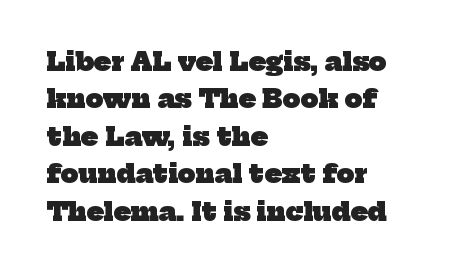
Q: Is the text bold? A: Yes.
Q: Is the text underlined? A: No.
Q: How is the paragraph aligned? A: Left-aligned.
Q: Is the spacing between letters normal or unusually wide? A: Normal.
Q: Is the spacing between lines tight, normal or loose? A: Normal.
